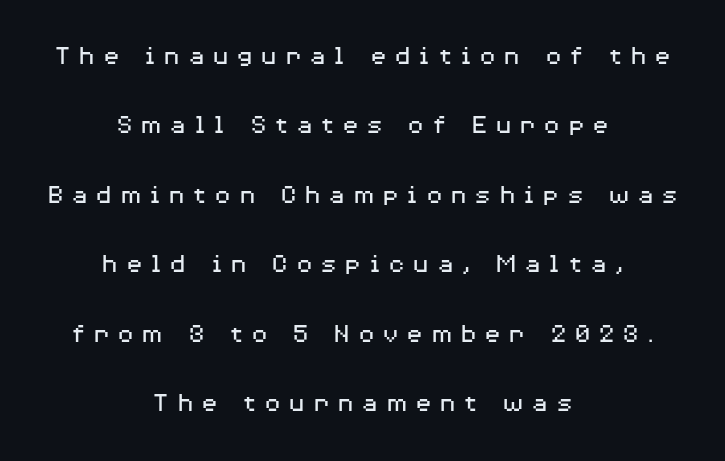
The gaps between neighbouring characters are conspicuously large. Horizontally, the lines are justified to the midpoint only. Successive baselines arrive slowly, with a big drop between each. The passage shown is not underscored anywhere. The text was rendered using a sans face with plain stroke endings. Is there any slant? The stems are plumb.
